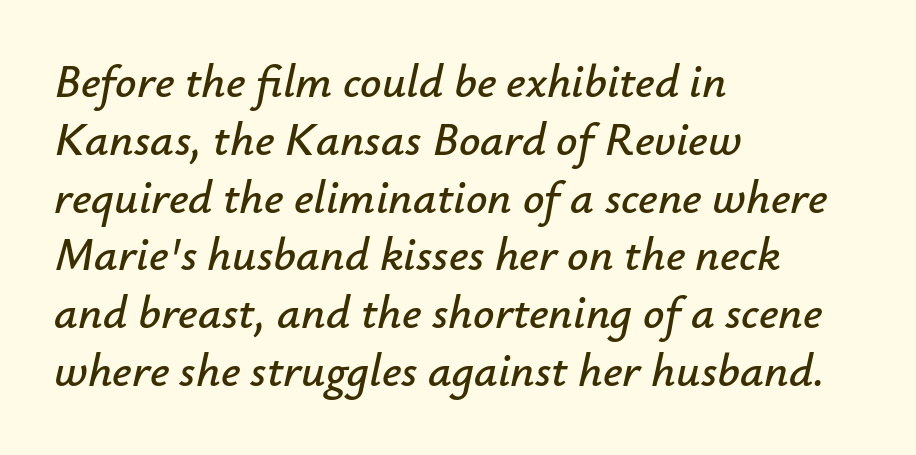
The image shows 47 px text type, italic (leaning right); set left-aligned, line spacing 1.23x, normal letter spacing, not underlined; low stroke contrast and a small x-height.
